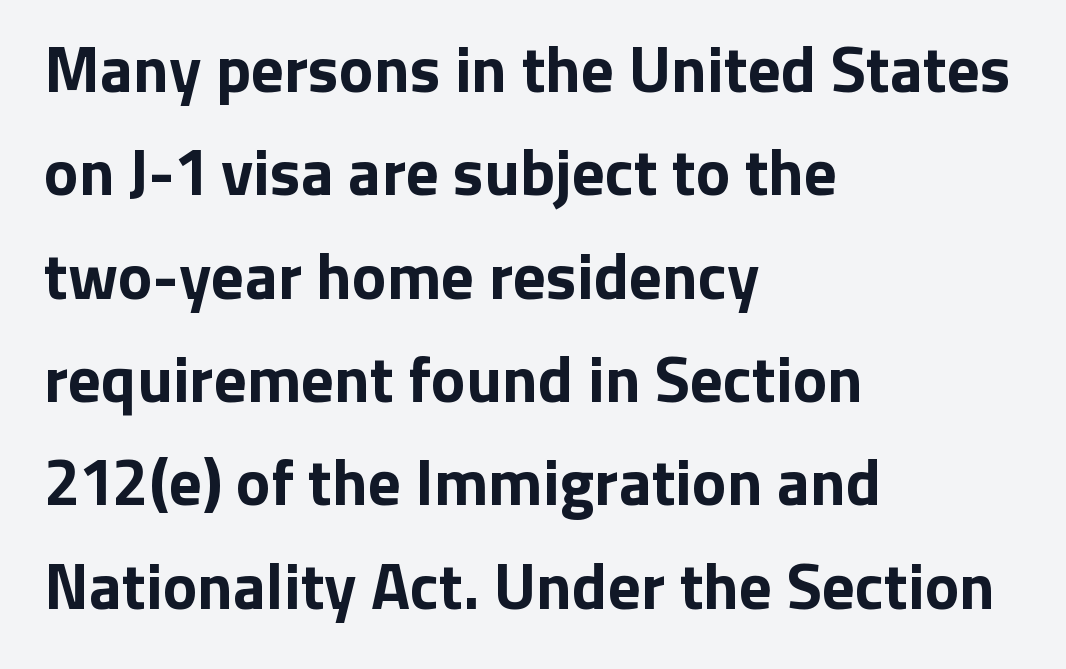
Ascenders rise straight up at ninety degrees. The passage shown has conventional tracking throughout. Is this a sans? Yes — the strokes have no serifs. All the whitespace from short lines collects on the right. The line-height multiplier appears to be the usual default. Varying glyph widths throughout — classic text-font behaviour.
